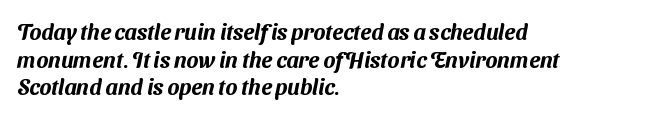
{"underline": "no", "align": "left", "line_spacing": "normal", "line_spacing_ratio": 1.26, "letter_spacing": "normal", "letter_spacing_em": 0.0, "glyph_px": 22}
